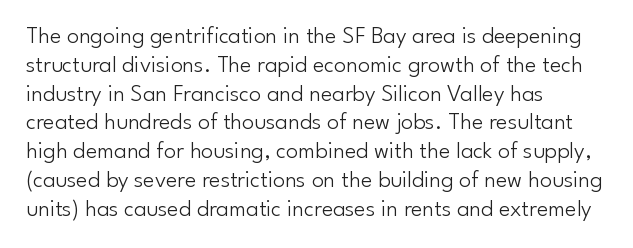
Horizontal alignment here is leftward, the default for most running prose. Is the stroke heavy? The answer is a plain regular-or-lighter. Posture: upright roman. The baseline area is clear. Between one letter and the next there's only the usual sliver of space.
